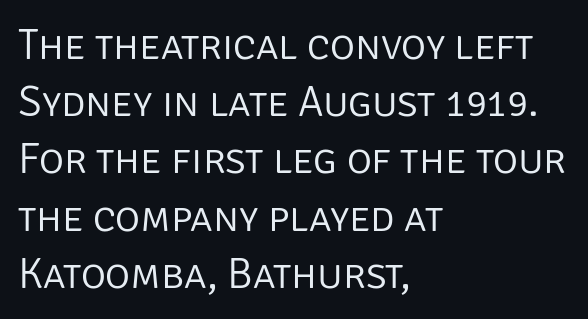
Q: Is the text bold? A: No.
Q: Is the text italic (slanted)? A: No, it is upright.
Q: Is the typeface a serif or a sans-serif typeface? A: Sans-serif.
Q: Is the text underlined? A: No.
Q: How is the paragraph aligned? A: Left-aligned.
Q: Is the spacing between letters normal or unusually wide? A: Normal.
Q: Is the spacing between lines tight, normal or loose? A: Normal.
Q: Width (condensed, normal, or wide)? A: Normal.
Q: Stroke contrast? A: Low.
Q: x-height? A: Large.
Q: Monospaced? A: No.
